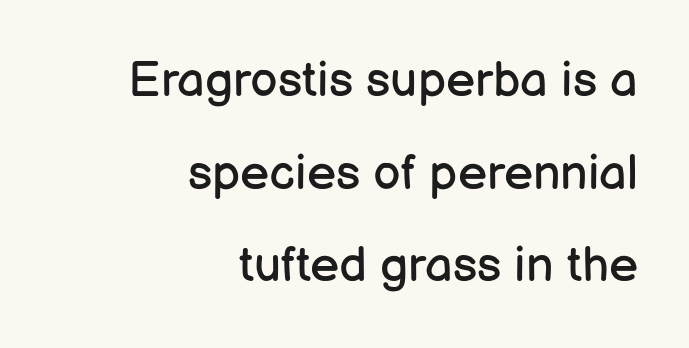
The strip under each line holds only bare page. The passage is arranged like a letterhead date or caption credit — flush right. Think standard paragraph weight, or any step lighter than that. Here the designer chose a conventional face with non-uniform glyph widths.
